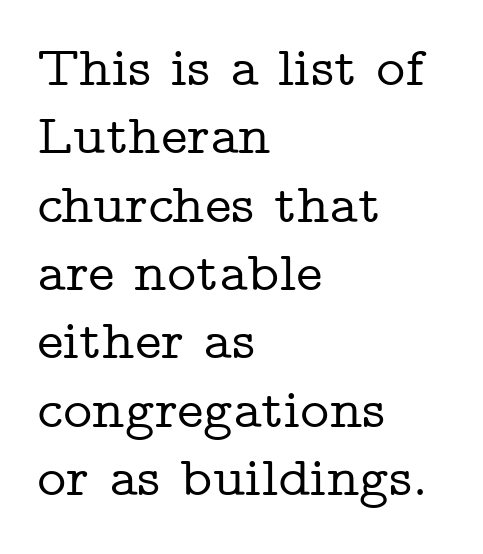
Left-aligned paragraph, ragged on the right. Glance below the letters and you will spot only blank space. Glyph-to-glyph distance matches everyday printed text. A typesetter would mark this as roman, not italic. This rendering employs a face with finishing strokes, i.e., a serif. Varying glyph widths throughout — classic text-font behaviour.
